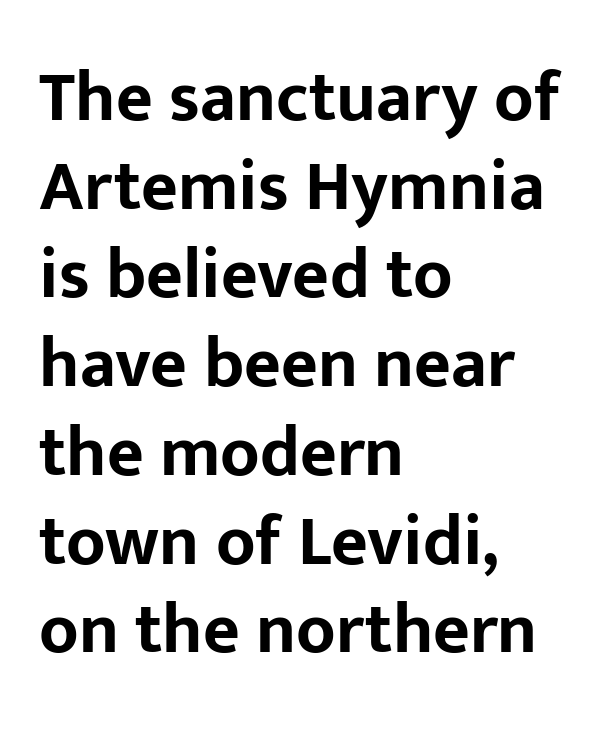
Type without underlining. Unlike italic type, these characters show no tilt at all. Line spacing here is normal. I'd call this a sans setting — the letters go barefoot. Horizontal alignment here is leftward, the default for most running prose. Tracking here is standard; glyphs follow each other at the usual distance.
